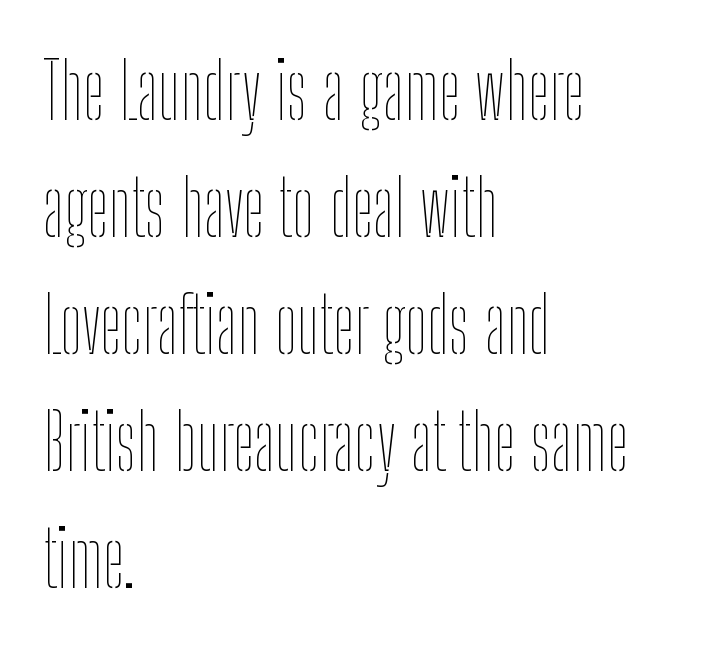
Q: Is the text bold? A: No.
Q: Is the text italic (slanted)? A: No, it is upright.
Q: Is the text underlined? A: No.
Q: How is the paragraph aligned? A: Left-aligned.
Q: Is the spacing between letters normal or unusually wide? A: Normal.
Q: Is the spacing between lines tight, normal or loose? A: Normal.
Q: Width (condensed, normal, or wide)? A: Condensed.
Q: Stroke contrast? A: Low.
Q: x-height? A: Medium.
Q: Monospaced? A: No.
